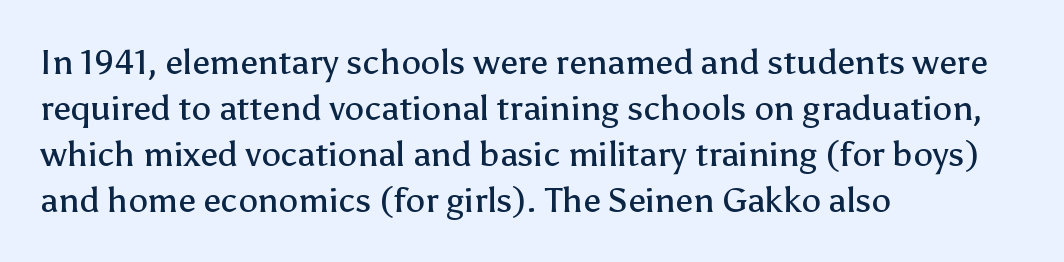
{"serif": "no", "italic": "no", "bold": "no", "weight": "regular", "width": "normal", "stroke_contrast": "low", "x_height": "medium", "monospaced": "no", "underline": "no", "align": "left", "line_spacing": "normal", "line_spacing_ratio": 1.31, "letter_spacing": "normal", "letter_spacing_em": 0.0, "glyph_px": 35}
